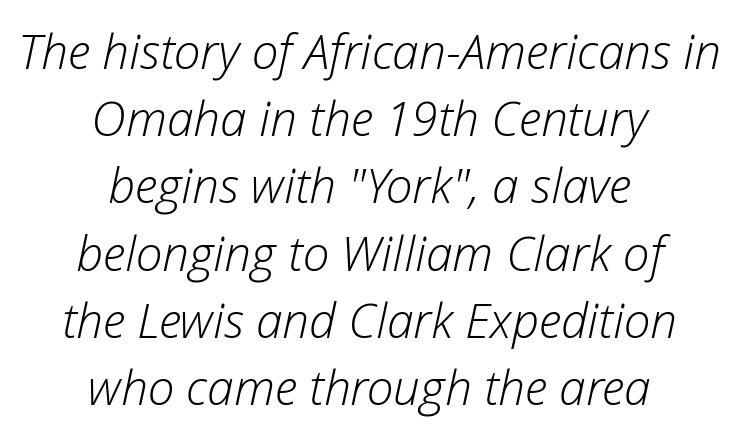
The image shows 48 px light type, italic (leaning right); set centered, normal line spacing (1.4x), normal letter spacing, not underlined; low stroke contrast and a medium x-height.
